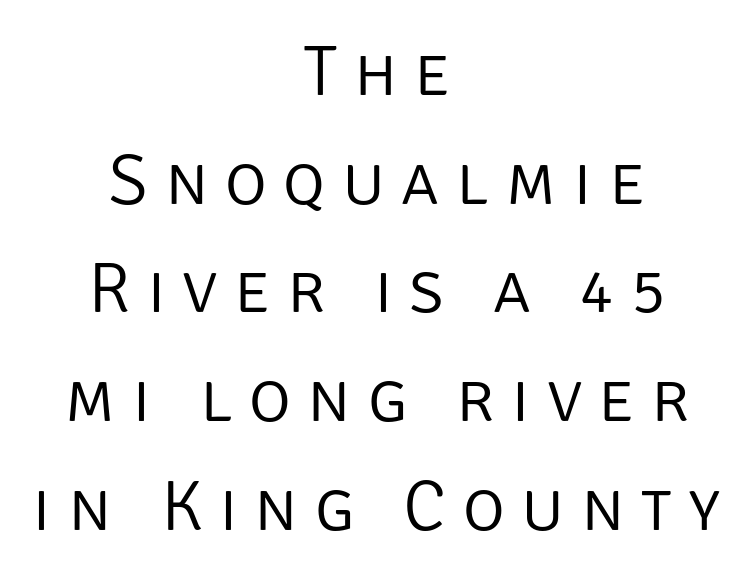
Q: Is the text bold? A: No.
Q: Is the text italic (slanted)? A: No, it is upright.
Q: Is the typeface a serif or a sans-serif typeface? A: Sans-serif.
Q: Is the text underlined? A: No.
Q: How is the paragraph aligned? A: Centered.
Q: Is the spacing between letters normal or unusually wide? A: Unusually wide.
Q: Is the spacing between lines tight, normal or loose? A: Normal.
Q: Width (condensed, normal, or wide)? A: Normal.
Q: Stroke contrast? A: Low.
Q: x-height? A: Large.
Q: Monospaced? A: No.
